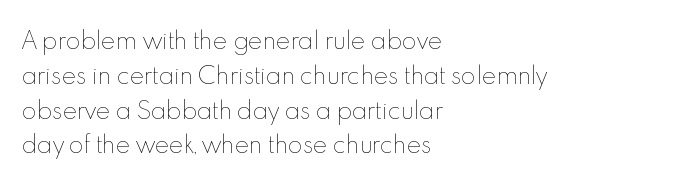
Q: Is the text bold? A: No.
Q: Is the text italic (slanted)? A: No, it is upright.
Q: Is the text underlined? A: No.
Q: How is the paragraph aligned? A: Left-aligned.
Q: Is the spacing between letters normal or unusually wide? A: Normal.
Q: Is the spacing between lines tight, normal or loose? A: Normal.
